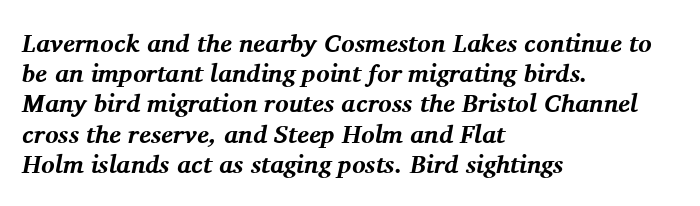
The image shows 25 px bold type, italic (leaning right); set left-aligned, line spacing 1.21x, normal letter spacing, not underlined.
